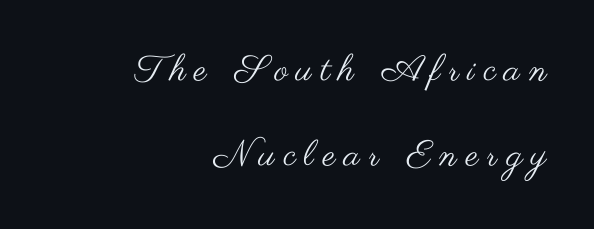
{"serif": "no", "bold": "no", "weight": "regular", "width": "wide", "stroke_contrast": "medium", "x_height": "small", "monospaced": "no", "underline": "no", "align": "right", "line_spacing": "loose", "line_spacing_ratio": 2.35, "letter_spacing": "wide", "letter_spacing_em": 0.24, "glyph_px": 36}
